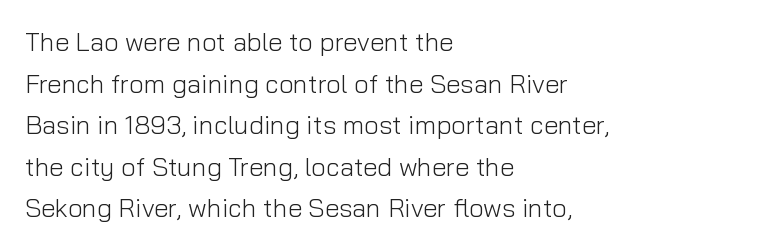
Rule under the text: the space is simply empty. One-word summary of the alignment: left. Stroke thickness stays within the range of a standard reading face or lighter. Rows of type keep a routine distance in the vertical direction. Ascenders rise straight up at ninety degrees. The tracking reads as untouched default to a designer's eye.
